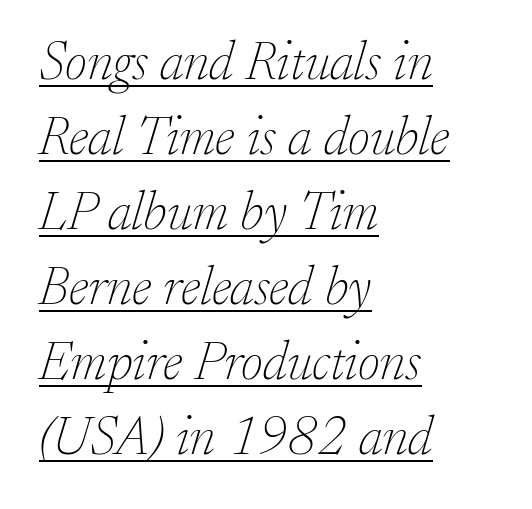
The image shows 54 px thin serif type, italic (leaning right); set left-aligned, normal line spacing (1.39x), normal letter spacing, underlined; low stroke contrast and a small x-height.
